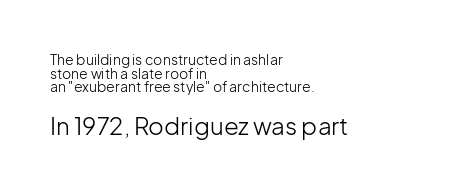
{"italic": "no", "bold": "no", "underline": "no", "align": "left", "line_spacing": "tight", "line_spacing_ratio": 0.98, "letter_spacing": "normal", "letter_spacing_em": 0.0, "larger_block": "second", "size_ratio": 1.71, "glyph_px": 24}
